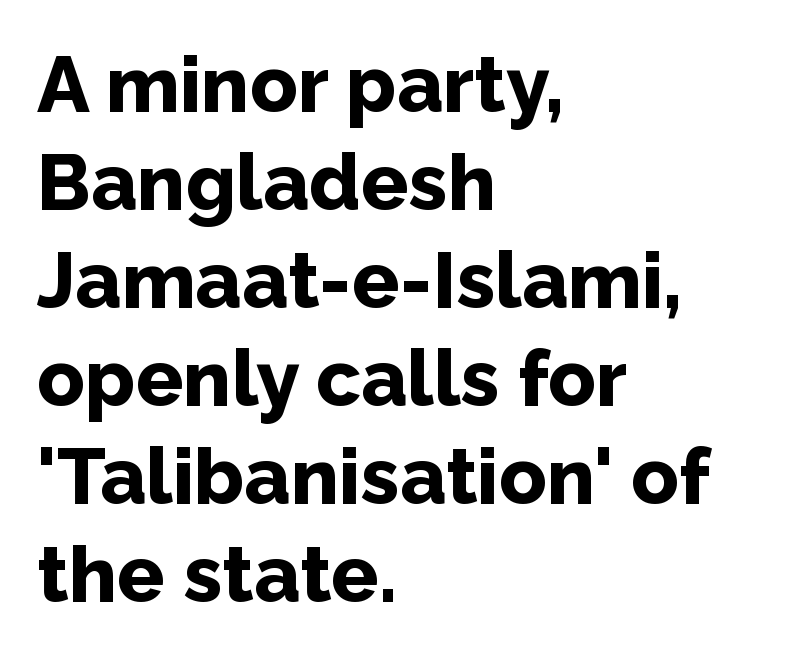
The horizontal fit of the characters is conventional and even. The strip under each line holds only bare page. The typesetting leans heavy: a genuine bold. Note: no serifs on the glyphs. Italic: no, the glyphs are upright roman.
